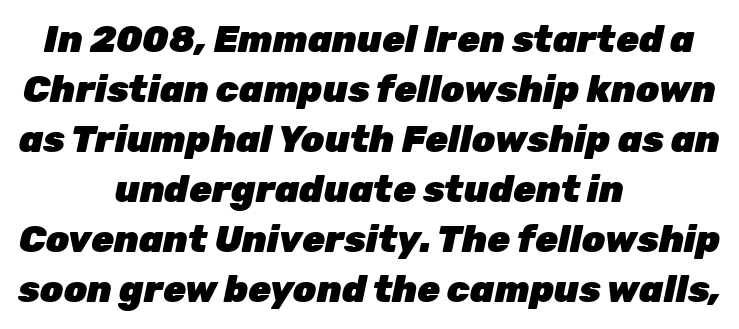
{"italic": "yes", "lean": "right", "slant_degrees": 12, "bold": "yes", "weight": "heavy", "width": "normal", "stroke_contrast": "low", "x_height": "medium", "monospaced": "no", "underline": "no", "align": "center", "line_spacing": "normal", "line_spacing_ratio": 1.35, "letter_spacing": "normal", "letter_spacing_em": 0.0, "glyph_px": 37}
